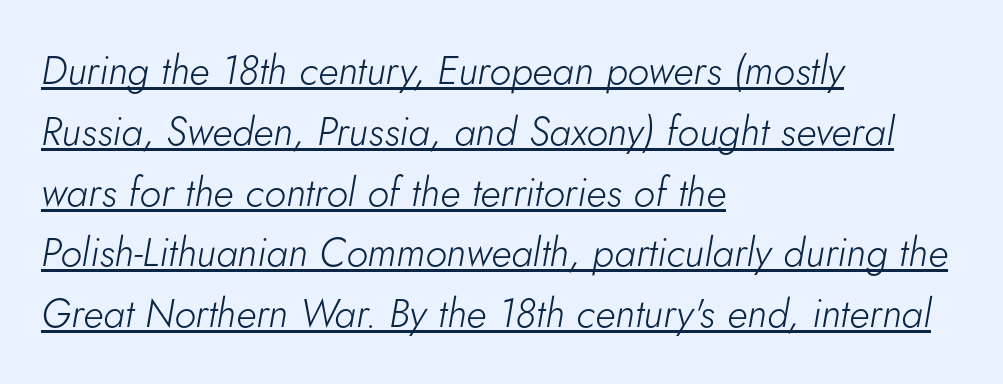
Q: Is the text bold? A: No.
Q: Is the text italic (slanted)? A: Yes, it leans right by about 5 degrees.
Q: Is the text underlined? A: Yes.
Q: How is the paragraph aligned? A: Left-aligned.
Q: Is the spacing between letters normal or unusually wide? A: Normal.
Q: Is the spacing between lines tight, normal or loose? A: Normal.
Q: Width (condensed, normal, or wide)? A: Normal.
Q: Stroke contrast? A: Low.
Q: x-height? A: Small.
Q: Monospaced? A: No.
